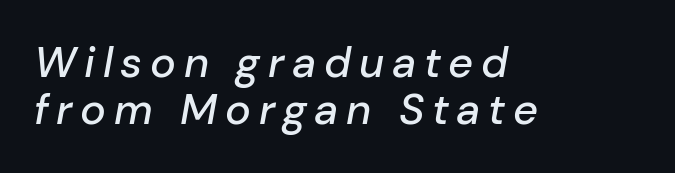
Quick note: interline space is minimal. Only glyphs here, with clear space below each row. It's the slanting kind of type. Do the characters align in a grid? No, the font is proportional. The compositor pushed each line to the left boundary.
